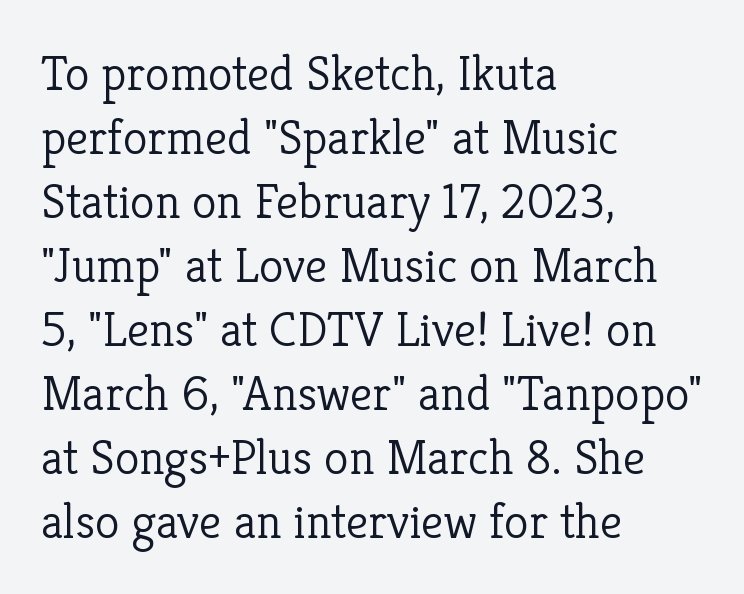
A typesetter would call this proportional, since set widths differ per character. Descenders are the only things crossing below the line. Whoever set this chose a conventional vertical rhythm. This is roman type, the default non-slanted kind. This sample uses a serif face. Tracking here is standard; glyphs follow each other at the usual distance.
